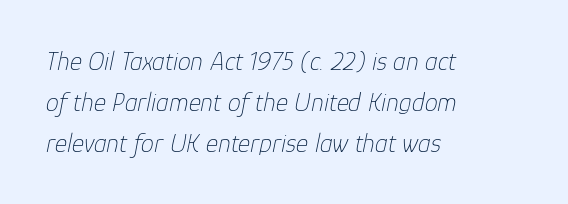
{"italic": "yes", "lean": "right", "slant_degrees": 12, "bold": "no", "underline": "no", "align": "left", "line_spacing": "normal", "line_spacing_ratio": 1.57, "letter_spacing": "normal", "letter_spacing_em": 0.0, "glyph_px": 26}
